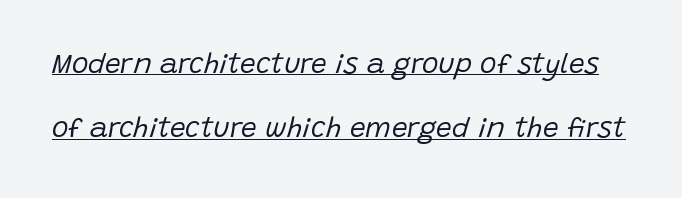
The image shows 28 px regular-weight type, italic (leaning right); set loose line spacing (2.3x), normal letter spacing, underlined; low stroke contrast and a large x-height.
